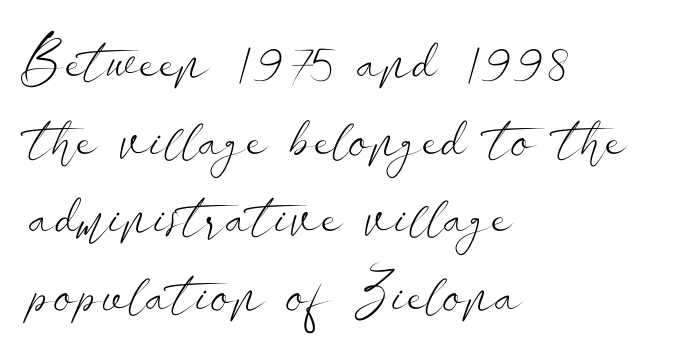
The image shows 58 px light, wide sans-serif type; set left-aligned, normal line spacing (1.34x), normal letter spacing, not underlined; low stroke contrast and a small x-height.
